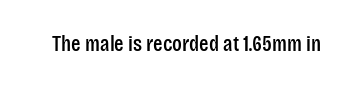
{"italic": "no", "underline": "no", "letter_spacing": "normal", "letter_spacing_em": 0.0, "glyph_px": 22}
